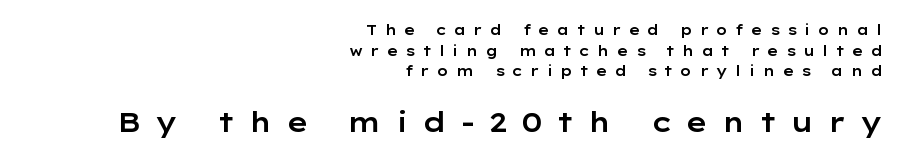
{"italic": "no", "underline": "no", "align": "right", "line_spacing": "normal", "line_spacing_ratio": 1.48, "letter_spacing": "wide", "letter_spacing_em": 0.49, "larger_block": "second", "size_ratio": 1.93, "glyph_px": 27}
